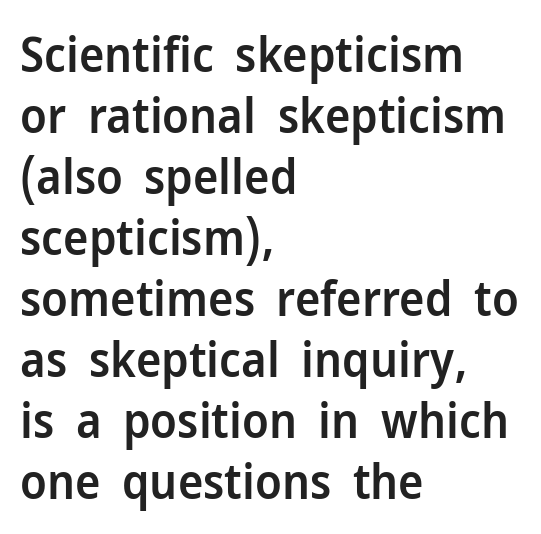
Q: Is the text bold? A: Semi-bold.
Q: Is the text italic (slanted)? A: No, it is upright.
Q: Is the typeface a serif or a sans-serif typeface? A: Sans-serif.
Q: Is the text underlined? A: No.
Q: How is the paragraph aligned? A: Left-aligned.
Q: Is the spacing between letters normal or unusually wide? A: Normal.
Q: Is the spacing between lines tight, normal or loose? A: Normal.
Q: Width (condensed, normal, or wide)? A: Normal.
Q: Stroke contrast? A: Low.
Q: x-height? A: Medium.
Q: Monospaced? A: No.
